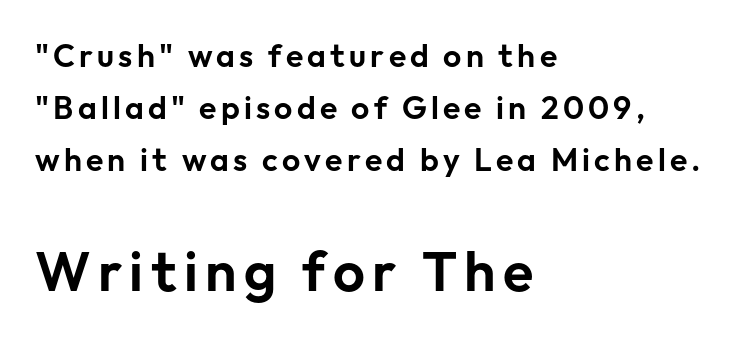
{"serif": "no", "italic": "no", "width": "normal", "stroke_contrast": "low", "x_height": "medium", "monospaced": "no", "underline": "no", "align": "left", "line_spacing": "normal", "line_spacing_ratio": 1.62, "larger_block": "second", "size_ratio": 1.75, "glyph_px": 56}
